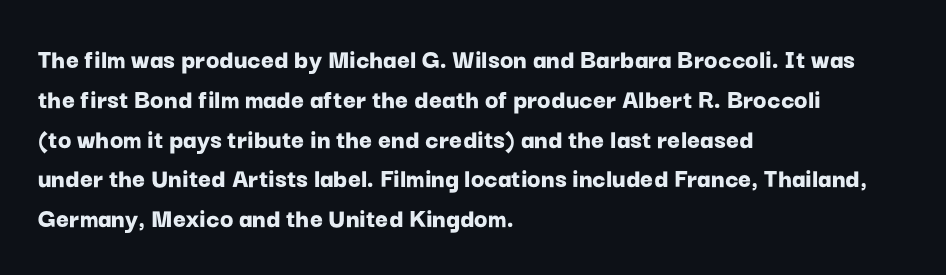
The paragraph has a hard left edge and a soft right edge. Looks like regular typesetting: each glyph gets only the width it needs. I'd call this a sans setting — the letters go barefoot. Each word holds together tightly as a unit, with standard inter-letter gaps. Caption: bold face, heavy strokes.
